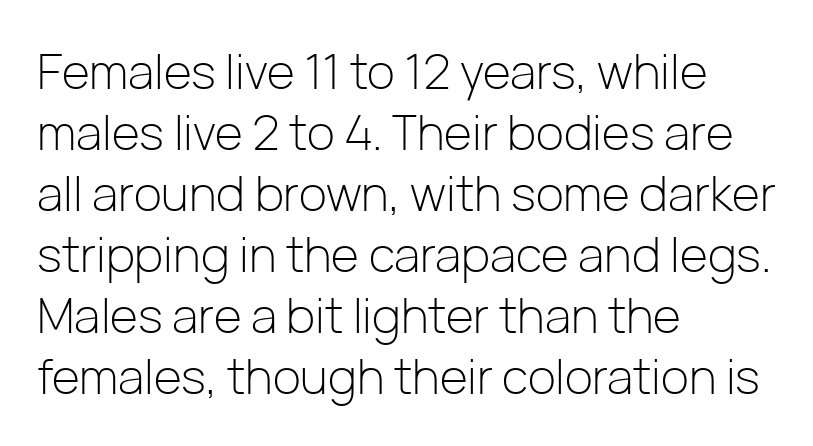
{"serif": "no", "italic": "no", "bold": "no", "weight": "light", "width": "normal", "stroke_contrast": "low", "x_height": "medium", "monospaced": "no", "underline": "no", "align": "left", "line_spacing": "normal", "line_spacing_ratio": 1.27, "letter_spacing": "normal", "letter_spacing_em": 0.0, "glyph_px": 48}
